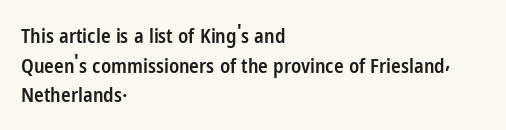
The image shows 20 px text type, upright; set left-aligned, normal line spacing (1.48x), normal letter spacing, not underlined.
